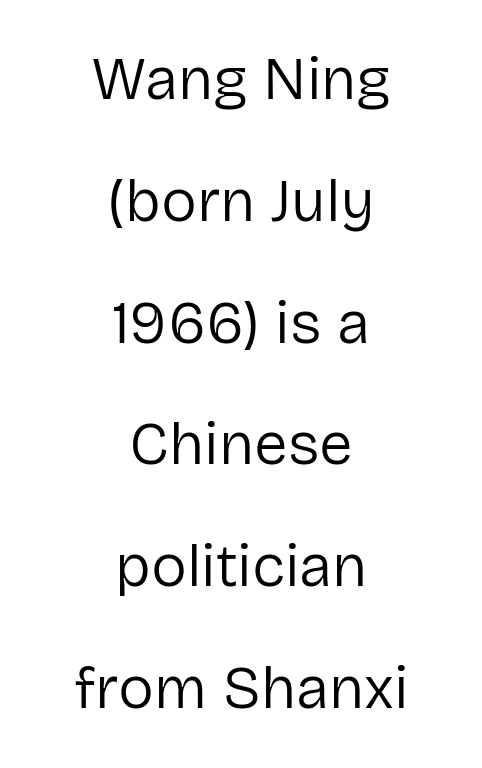
Q: Is the text bold? A: No.
Q: Is the text italic (slanted)? A: No, it is upright.
Q: Is the typeface a serif or a sans-serif typeface? A: Sans-serif.
Q: Is the text underlined? A: No.
Q: How is the paragraph aligned? A: Centered.
Q: Is the spacing between letters normal or unusually wide? A: Normal.
Q: Is the spacing between lines tight, normal or loose? A: Loose.
Q: Width (condensed, normal, or wide)? A: Normal.
Q: Stroke contrast? A: Low.
Q: x-height? A: Medium.
Q: Monospaced? A: No.
